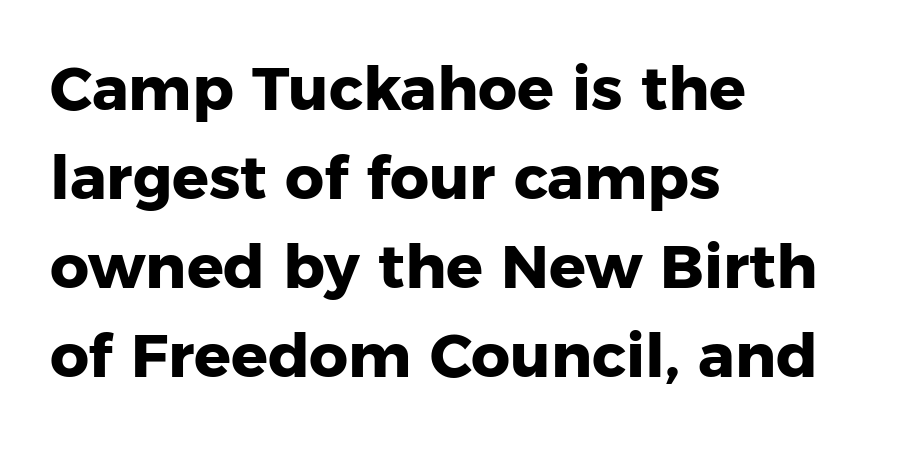
Unmarked baselines from the first word to the last. Every character sits straight up, as roman type does. The block of text has a typical density, with ordinary space between rows. Chunky letters — that's bold for sure. The face used here is a sans, in the tradition of grotesques and geometrics. Leftover space on each line is placed entirely after the last word.
